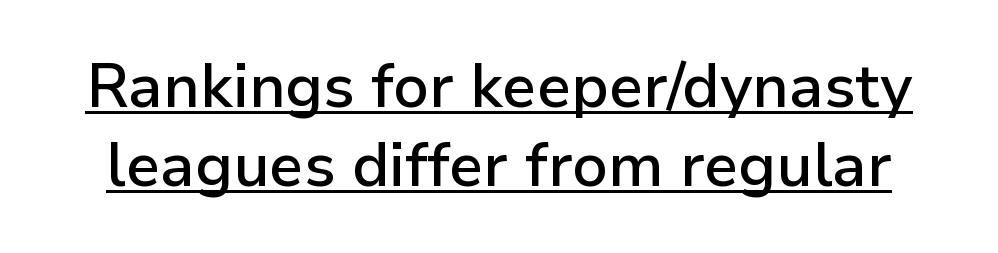
Q: Is the text bold? A: Semi-bold.
Q: Is the text italic (slanted)? A: No, it is upright.
Q: Is the typeface a serif or a sans-serif typeface? A: Sans-serif.
Q: Is the text underlined? A: Yes.
Q: Is the spacing between letters normal or unusually wide? A: Normal.
Q: Is the spacing between lines tight, normal or loose? A: Normal.
Q: Width (condensed, normal, or wide)? A: Normal.
Q: Stroke contrast? A: Low.
Q: x-height? A: Medium.
Q: Monospaced? A: No.
